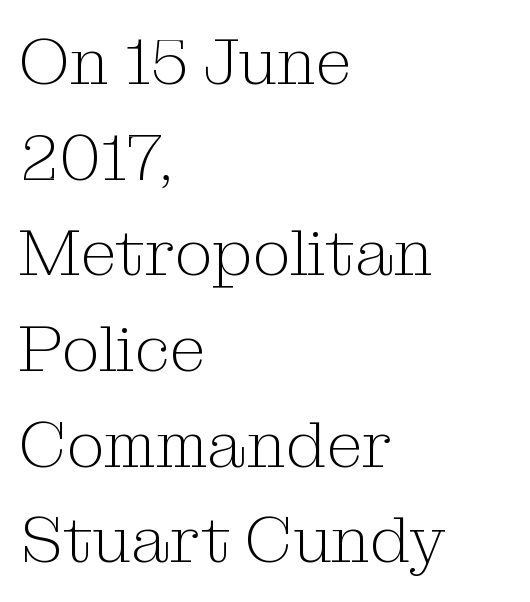
Q: Is the text bold? A: No.
Q: Is the text italic (slanted)? A: No, it is upright.
Q: Is the typeface a serif or a sans-serif typeface? A: Serif.
Q: Is the text underlined? A: No.
Q: How is the paragraph aligned? A: Left-aligned.
Q: Is the spacing between letters normal or unusually wide? A: Normal.
Q: Is the spacing between lines tight, normal or loose? A: Normal.
Q: Width (condensed, normal, or wide)? A: Normal.
Q: Stroke contrast? A: Medium.
Q: x-height? A: Medium.
Q: Monospaced? A: No.
